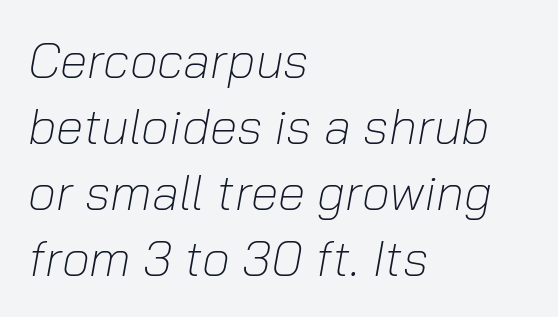
{"italic": "yes", "lean": "right", "slant_degrees": 10, "bold": "no", "weight": "light", "width": "normal", "stroke_contrast": "low", "x_height": "medium", "monospaced": "no", "underline": "no", "align": "left", "line_spacing": "normal", "line_spacing_ratio": 1.32, "letter_spacing": "normal", "letter_spacing_em": 0.0, "glyph_px": 50}
